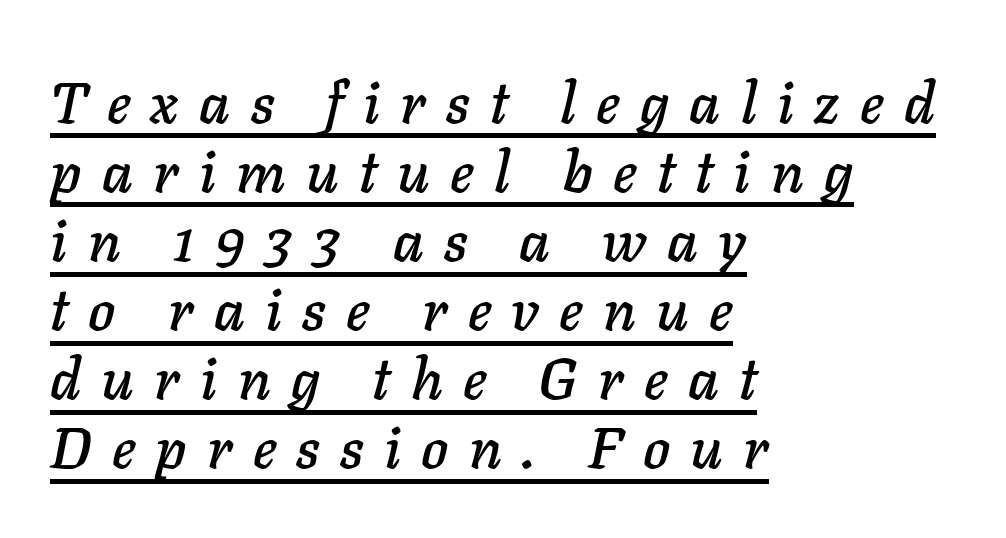
The image shows 58 px text type, italic (leaning right); set left-aligned, line spacing 1.19x, unusually wide letter spacing (+0.35 em), underlined; low stroke contrast and a medium x-height.
